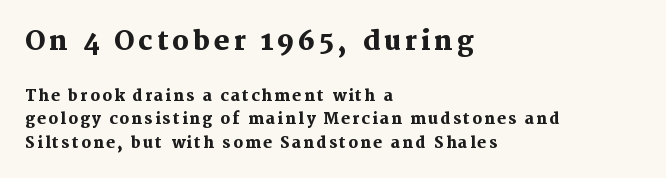
Leftover space on each line is placed entirely after the last word. The rendering shrinks the type as you move from the upper chunk to the lower. The leading is moderate, giving the passage an even texture. Words float on clear page, feet unadorned. When letters stand straight like this, we call the style roman or upright.
